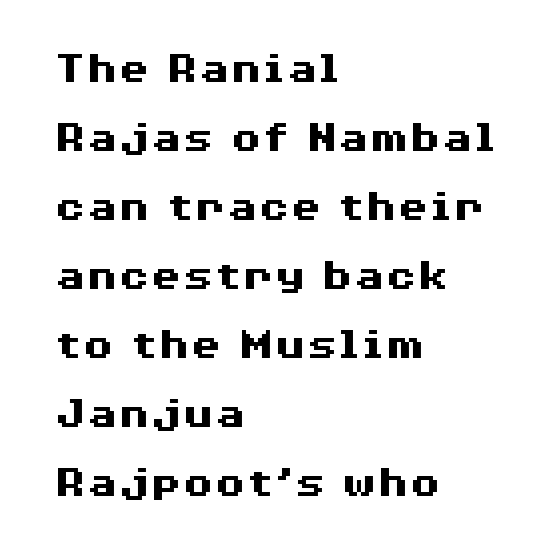
Q: Is the text bold? A: Yes.
Q: Is the text italic (slanted)? A: No, it is upright.
Q: Is the typeface a serif or a sans-serif typeface? A: Sans-serif.
Q: Is the text underlined? A: No.
Q: How is the paragraph aligned? A: Left-aligned.
Q: Is the spacing between letters normal or unusually wide? A: Normal.
Q: Is the spacing between lines tight, normal or loose? A: Normal.
Q: Width (condensed, normal, or wide)? A: Wide.
Q: Stroke contrast? A: Medium.
Q: x-height? A: Medium.
Q: Monospaced? A: No.
